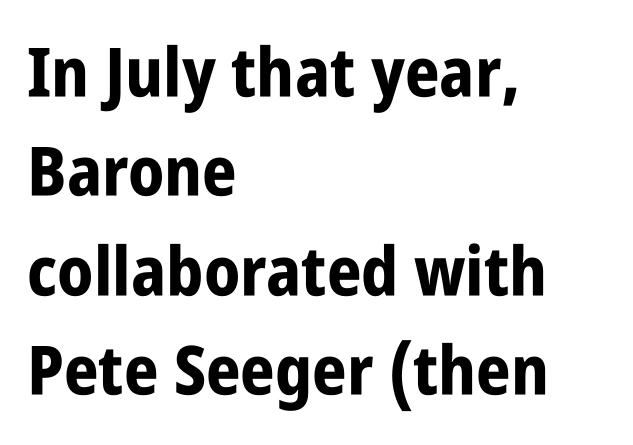
{"serif": "no", "italic": "no", "bold": "yes", "weight": "bold", "width": "condensed", "stroke_contrast": "low", "x_height": "large", "monospaced": "no", "underline": "no", "align": "left", "line_spacing": "normal", "line_spacing_ratio": 1.46, "letter_spacing": "normal", "letter_spacing_em": 0.0, "glyph_px": 68}
